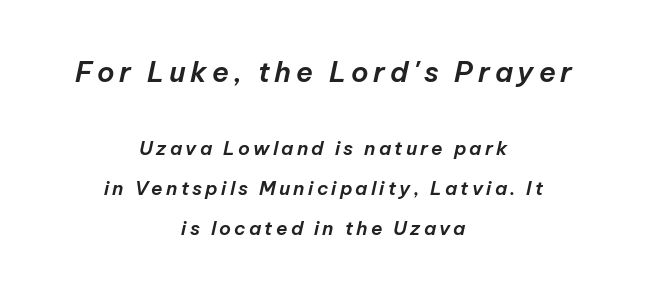
The image shows 28 px text type, italic (leaning right); set centered, loose line spacing (2.12x), not underlined; the first (top) block is 1.47x larger; low stroke contrast and a medium x-height.
